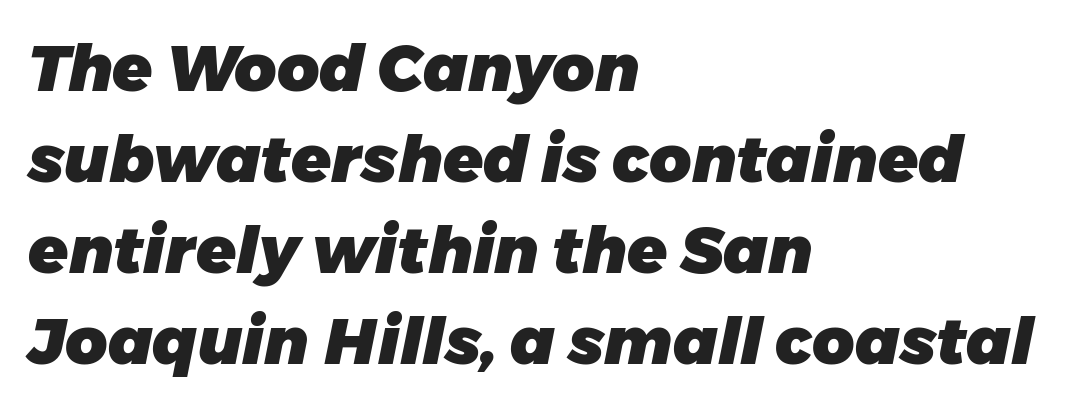
{"italic": "yes", "lean": "right", "slant_degrees": 11, "bold": "yes", "weight": "heavy", "width": "normal", "stroke_contrast": "low", "x_height": "medium", "monospaced": "no", "underline": "no", "align": "left", "line_spacing": "normal", "line_spacing_ratio": 1.4, "letter_spacing": "normal", "letter_spacing_em": 0.0, "glyph_px": 65}
